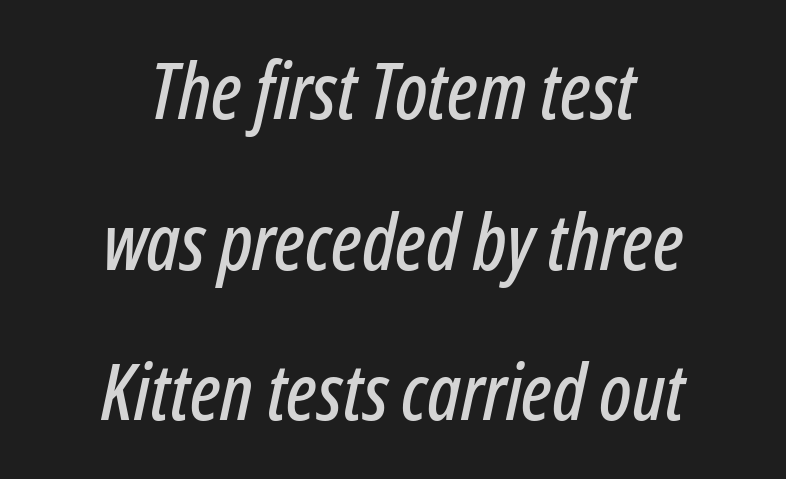
{"italic": "yes", "lean": "right", "slant_degrees": 12, "width": "condensed", "stroke_contrast": "low", "x_height": "medium", "monospaced": "no", "underline": "no", "align": "center", "line_spacing": "loose", "line_spacing_ratio": 1.93, "letter_spacing": "normal", "letter_spacing_em": 0.0, "glyph_px": 78}
